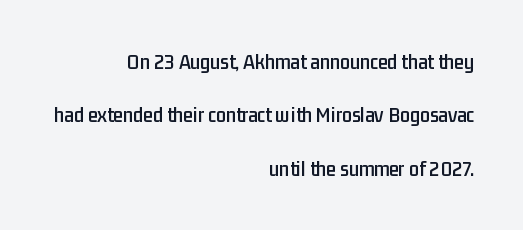
Q: Is the text italic (slanted)? A: No, it is upright.
Q: Is the text underlined? A: No.
Q: How is the paragraph aligned? A: Right-aligned.
Q: Is the spacing between letters normal or unusually wide? A: Normal.
Q: Is the spacing between lines tight, normal or loose? A: Loose.
